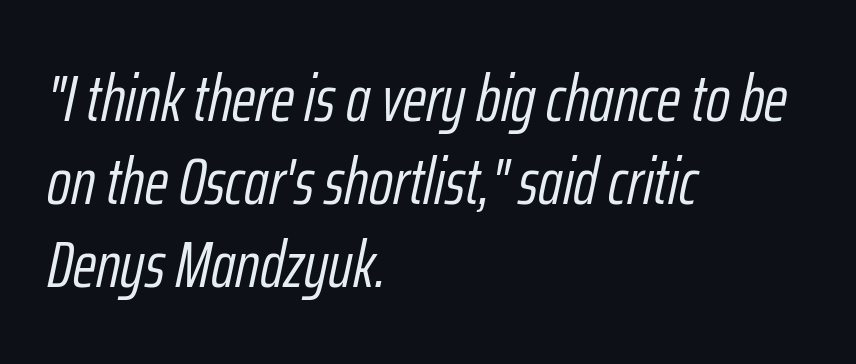
{"italic": "yes", "lean": "right", "slant_degrees": 12, "bold": "no", "weight": "light", "width": "condensed", "stroke_contrast": "low", "x_height": "medium", "monospaced": "no", "underline": "no", "align": "left", "line_spacing": "normal", "line_spacing_ratio": 1.28, "letter_spacing": "normal", "letter_spacing_em": 0.0, "glyph_px": 65}
